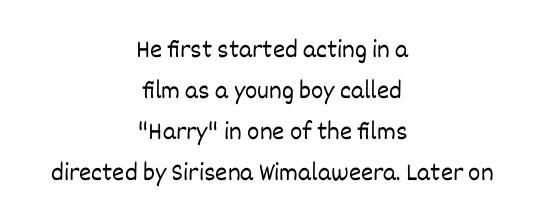
The image shows 26 px text type, upright; set centered, normal line spacing (1.58x), normal letter spacing, not underlined.
